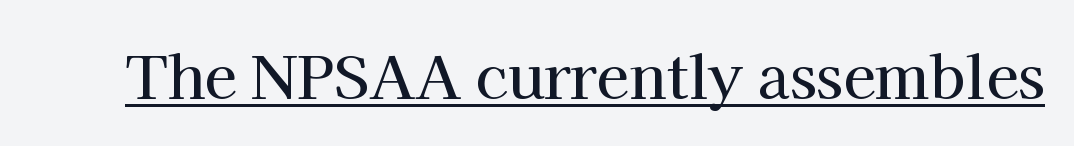
{"serif": "yes", "italic": "no", "width": "normal", "stroke_contrast": "high", "x_height": "medium", "monospaced": "no", "underline": "yes", "letter_spacing": "normal", "letter_spacing_em": 0.0, "glyph_px": 59}
